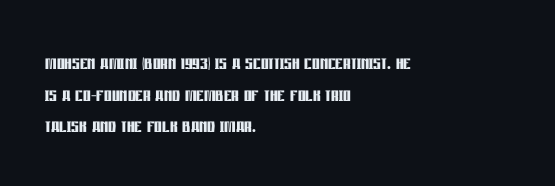
{"italic": "no", "bold": "yes", "underline": "no", "align": "left", "line_spacing": "normal", "line_spacing_ratio": 1.32, "letter_spacing": "normal", "letter_spacing_em": 0.0, "glyph_px": 24}
